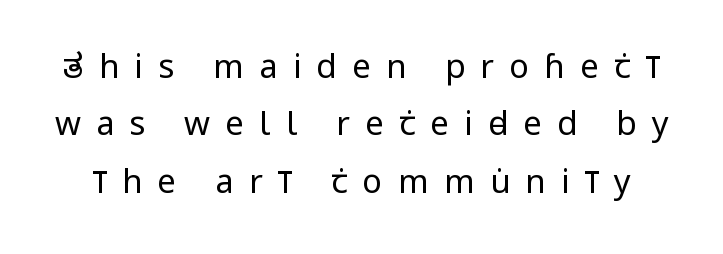
The image shows 33 px regular-weight, condensed sans-serif type, upright; set line spacing 1.74x, unusually wide letter spacing (+0.46 em), not underlined; low stroke contrast and a large x-height.
